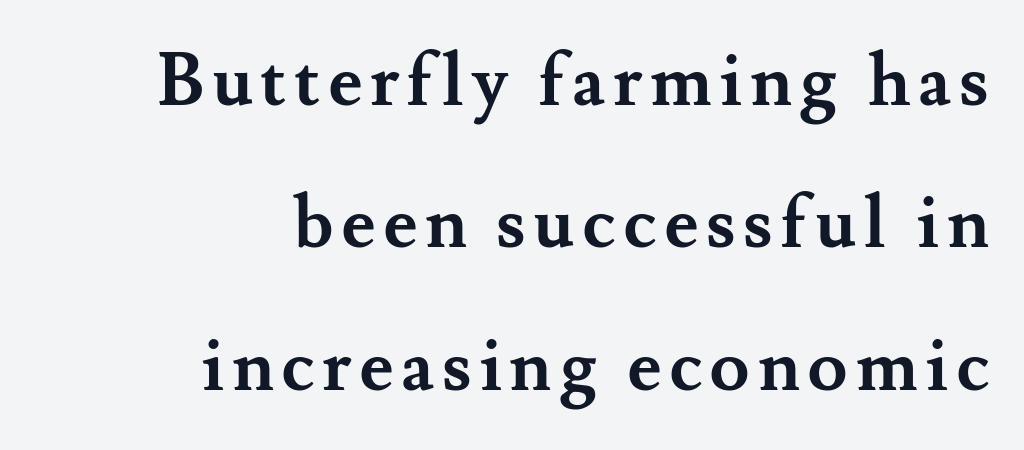
{"serif": "yes", "italic": "no", "bold": "yes", "weight": "semibold", "width": "normal", "stroke_contrast": "medium", "x_height": "small", "monospaced": "no", "underline": "no", "align": "right", "line_spacing": "loose", "line_spacing_ratio": 1.95, "glyph_px": 73}
